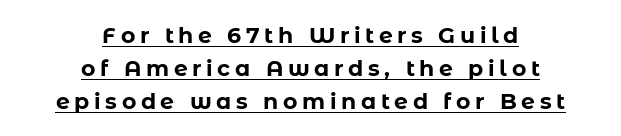
The image shows 22 px bold type, upright; set centered, normal line spacing (1.49x), unusually wide letter spacing (+0.21 em), underlined.
